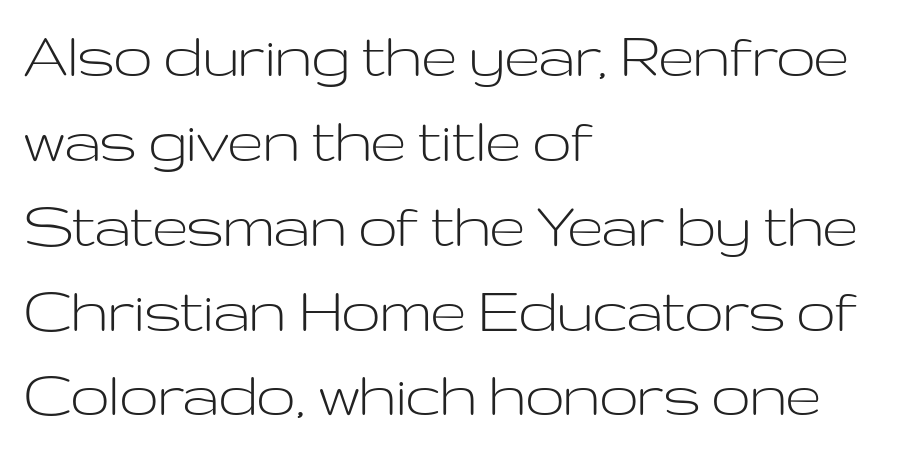
The image shows 69 px light, wide sans-serif type, upright; set left-aligned, line spacing 1.23x, normal letter spacing, not underlined; low stroke contrast and a medium x-height.
